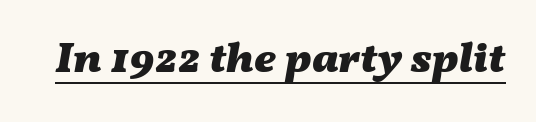
Q: Is the text bold? A: Yes.
Q: Is the text italic (slanted)? A: Yes, it leans right by about 11 degrees.
Q: Is the text underlined? A: Yes.
Q: Is the spacing between letters normal or unusually wide? A: Normal.
Q: Width (condensed, normal, or wide)? A: Wide.
Q: Stroke contrast? A: Medium.
Q: x-height? A: Medium.
Q: Monospaced? A: No.
